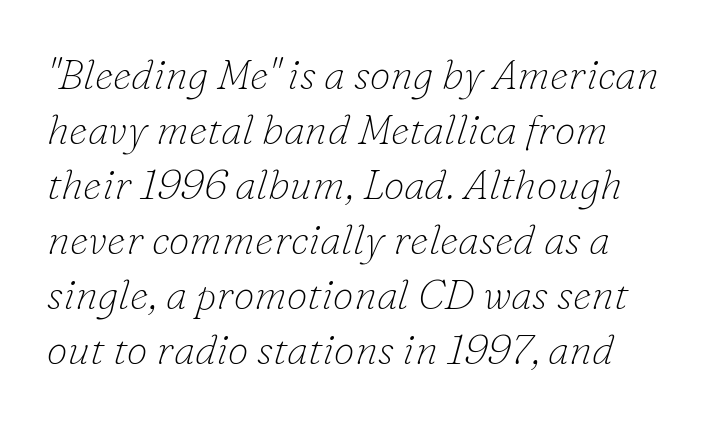
The image shows 42 px thin serif type, italic (leaning right); set normal line spacing (1.31x), normal letter spacing, not underlined; low stroke contrast and a small x-height.
